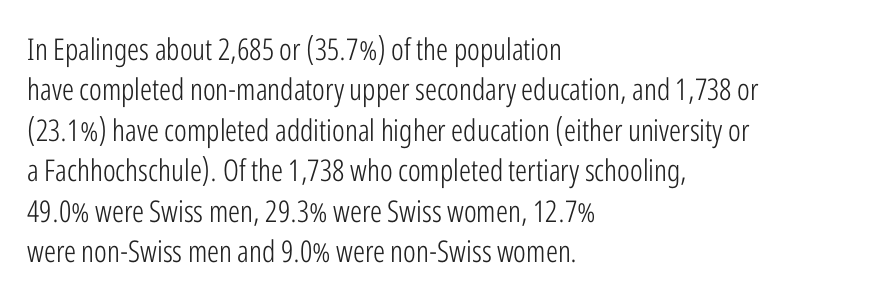
To sum up the face: it is a sans, with no serifs. Layout note: lines flush left. Quick note: interline space is typical. Character widths vary here, with narrow letters taking less room than wide ones. Students, note that the glyphs here touch the page at normal intervals.
